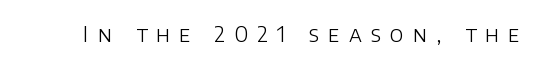
Q: Is the text bold? A: No.
Q: Is the text italic (slanted)? A: No, it is upright.
Q: Is the text underlined? A: No.
Q: Is the spacing between letters normal or unusually wide? A: Unusually wide.
